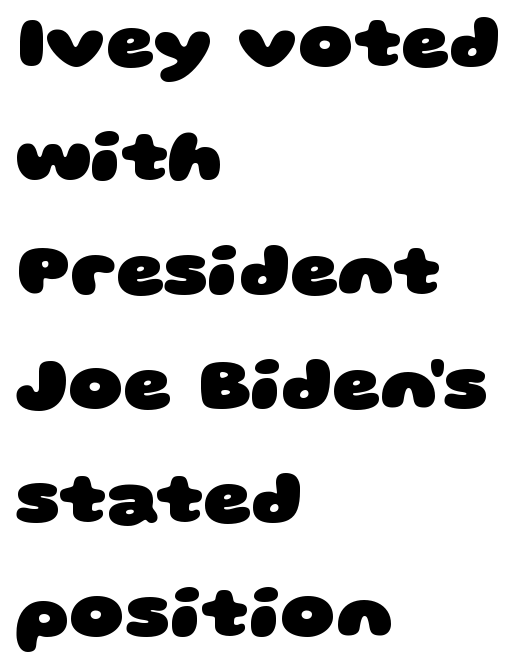
Q: Is the text bold? A: Yes.
Q: Is the typeface a serif or a sans-serif typeface? A: Sans-serif.
Q: Is the text underlined? A: No.
Q: How is the paragraph aligned? A: Left-aligned.
Q: Is the spacing between letters normal or unusually wide? A: Normal.
Q: Is the spacing between lines tight, normal or loose? A: Normal.
Q: Width (condensed, normal, or wide)? A: Wide.
Q: Stroke contrast? A: Low.
Q: x-height? A: Large.
Q: Monospaced? A: No.
